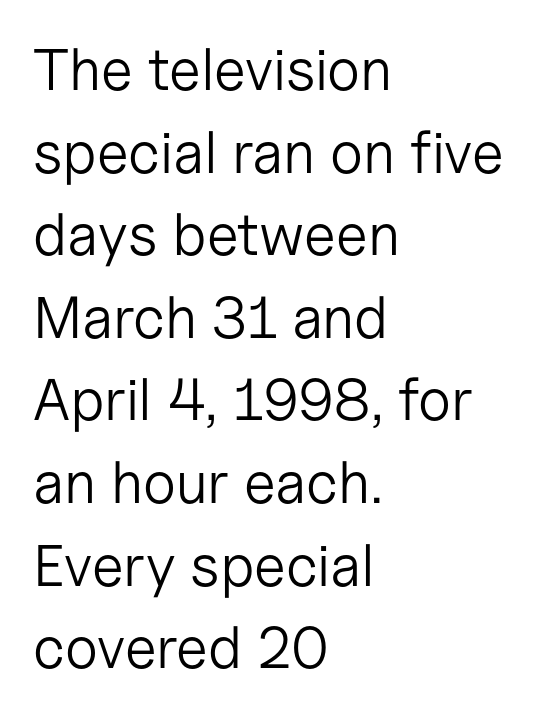
Honestly, there is no underline to notice here at all. The letterforms sit shoulder to shoulder at normal distance. Is this a heavy cut? Hardly; it is regular or lighter. Posture: upright roman. Proportional: the letters do not fall into vertical columns.
